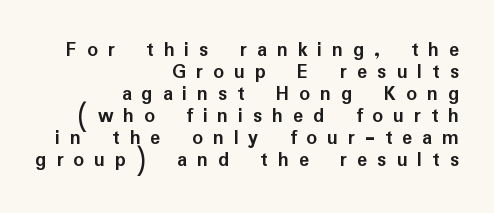
{"italic": "no", "bold": "yes", "underline": "no", "align": "right", "line_spacing": "tight", "line_spacing_ratio": 1.05, "letter_spacing": "wide", "letter_spacing_em": 0.47, "glyph_px": 21}
